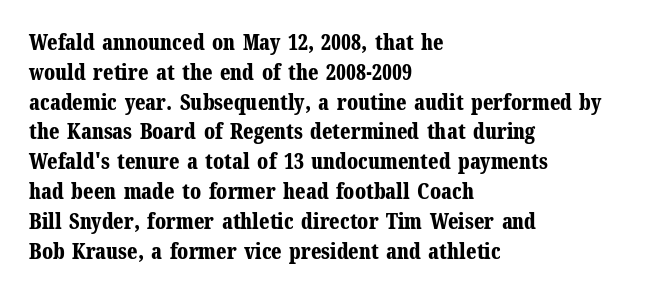
A bare baseline throughout the passage. Heavy-handed strokes throughout: this text is bold. Style check: upright. The setting favours the left margin, as ordinary paragraphs usually do. How are the letters spaced? Ordinarily, with no added tracking.
